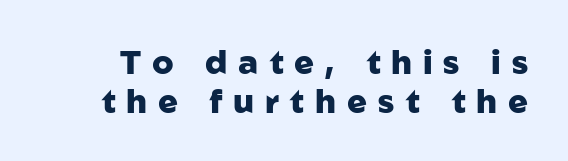
Q: Is the text bold? A: Yes.
Q: Is the text italic (slanted)? A: No, it is upright.
Q: Is the typeface a serif or a sans-serif typeface? A: Sans-serif.
Q: Is the text underlined? A: No.
Q: Is the spacing between letters normal or unusually wide? A: Unusually wide.
Q: Width (condensed, normal, or wide)? A: Normal.
Q: Stroke contrast? A: Low.
Q: x-height? A: Medium.
Q: Monospaced? A: No.
